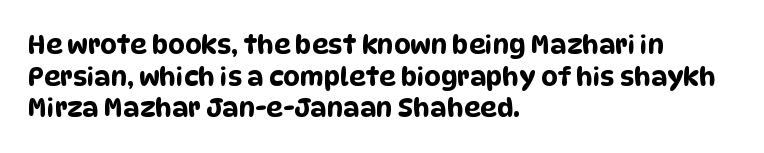
Q: Is the text underlined? A: No.
Q: How is the paragraph aligned? A: Left-aligned.
Q: Is the spacing between letters normal or unusually wide? A: Normal.
